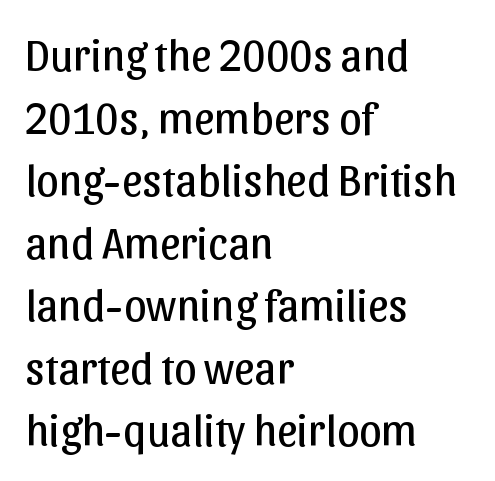
{"serif": "no", "italic": "no", "bold": "no", "weight": "regular", "width": "normal", "stroke_contrast": "low", "x_height": "medium", "monospaced": "no", "underline": "no", "align": "left", "line_spacing": "normal", "line_spacing_ratio": 1.39, "letter_spacing": "normal", "letter_spacing_em": 0.0, "glyph_px": 45}
